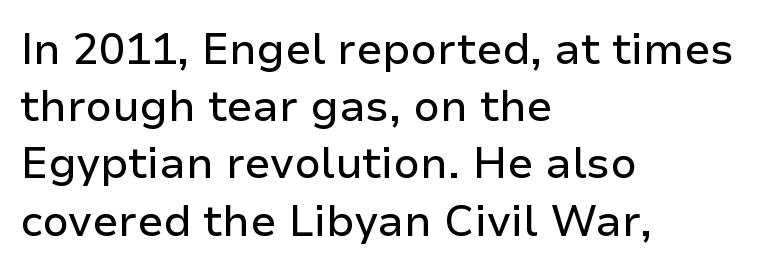
Q: Is the text italic (slanted)? A: No, it is upright.
Q: Is the typeface a serif or a sans-serif typeface? A: Sans-serif.
Q: Is the text underlined? A: No.
Q: How is the paragraph aligned? A: Left-aligned.
Q: Is the spacing between letters normal or unusually wide? A: Normal.
Q: Is the spacing between lines tight, normal or loose? A: Normal.
Q: Width (condensed, normal, or wide)? A: Normal.
Q: Stroke contrast? A: Low.
Q: x-height? A: Medium.
Q: Monospaced? A: No.
